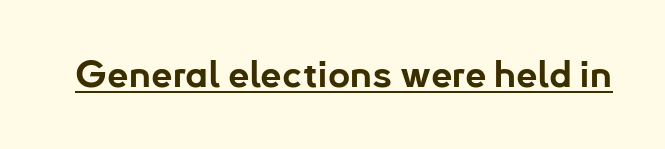
Q: Is the text bold? A: Yes.
Q: Is the text italic (slanted)? A: No, it is upright.
Q: Is the typeface a serif or a sans-serif typeface? A: Sans-serif.
Q: Is the text underlined? A: Yes.
Q: Is the spacing between letters normal or unusually wide? A: Normal.
Q: Width (condensed, normal, or wide)? A: Normal.
Q: Stroke contrast? A: Low.
Q: x-height? A: Small.
Q: Monospaced? A: No.
